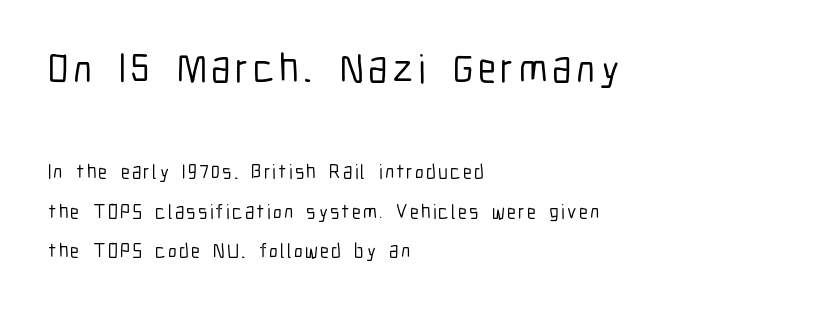
Q: Is the text italic (slanted)? A: No, it is upright.
Q: Is the typeface a serif or a sans-serif typeface? A: Sans-serif.
Q: Is the text underlined? A: No.
Q: How is the paragraph aligned? A: Left-aligned.
Q: Is the spacing between lines tight, normal or loose? A: Loose.
Q: Which block of text is set in a larger size, the first (top) or the second (bottom)? A: The first (top) one.
Q: Width (condensed, normal, or wide)? A: Condensed.
Q: Stroke contrast? A: Low.
Q: x-height? A: Medium.
Q: Monospaced? A: No.
